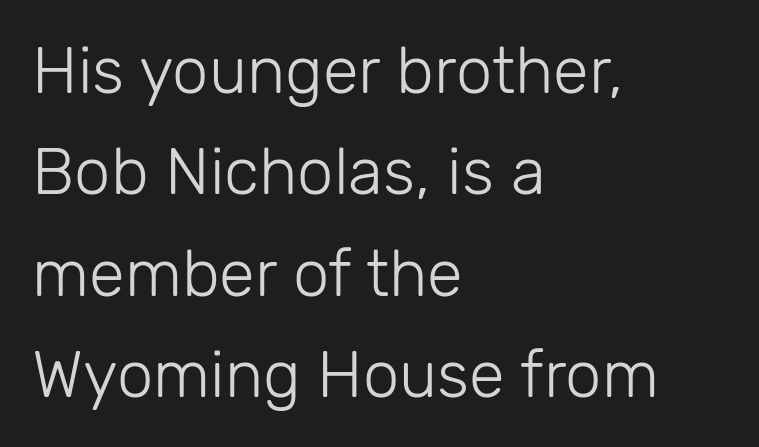
The image shows 65 px light sans-serif type, upright; set left-aligned, normal line spacing (1.56x), normal letter spacing, not underlined; low stroke contrast and a medium x-height.
